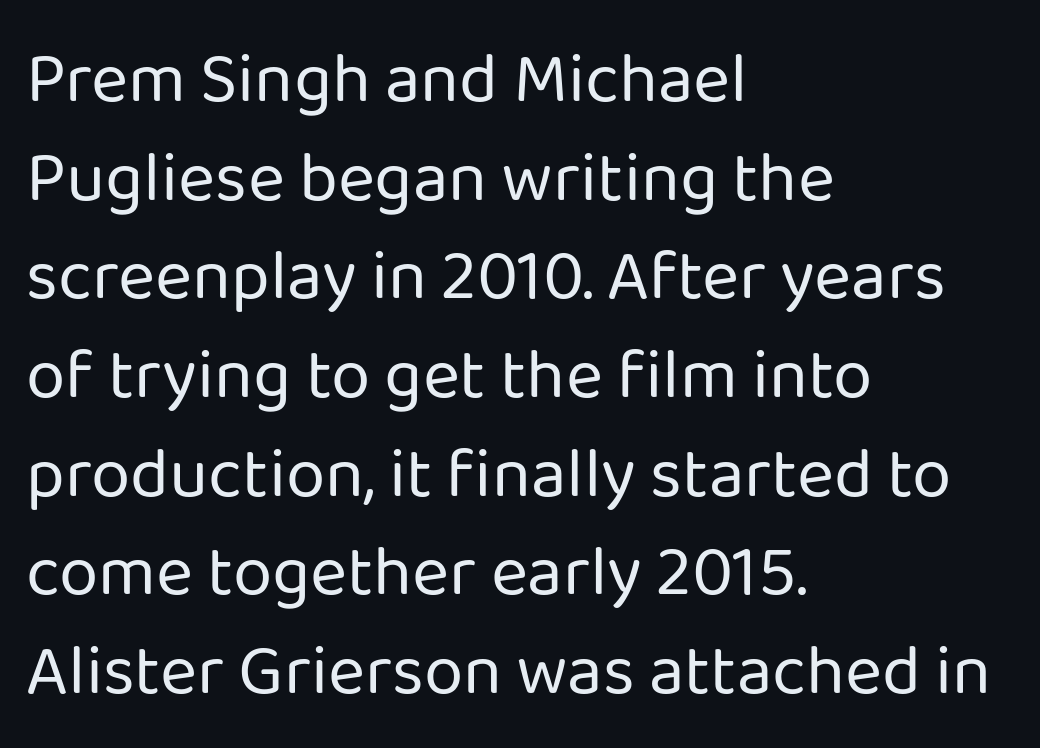
{"serif": "no", "italic": "no", "bold": "no", "weight": "regular", "width": "normal", "stroke_contrast": "low", "x_height": "medium", "monospaced": "no", "underline": "no", "align": "left", "line_spacing": "normal", "line_spacing_ratio": 1.39, "letter_spacing": "normal", "letter_spacing_em": 0.0, "glyph_px": 71}
